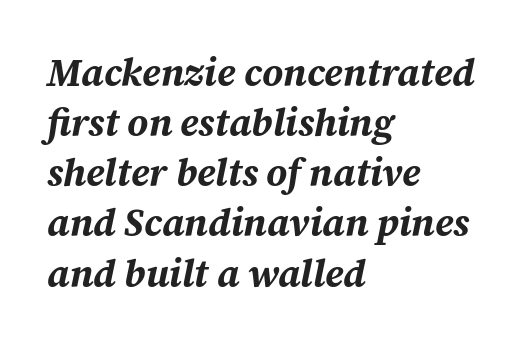
Is there much room between lines? A standard amount, neither cramped nor airy. Caption: standard tracking, unaltered. A bare baseline throughout the passage. Think of a printed novel: that variable character pitch is what you see here. In terms of weight, the rendering is a true, heavy bold. The paragraph shown leans on its left margin.
